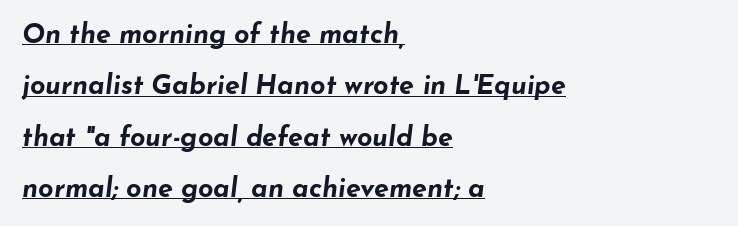
The image shows 27 px bold type, italic (leaning right); set left-aligned, loose line spacing (1.9x), normal letter spacing, underlined.
